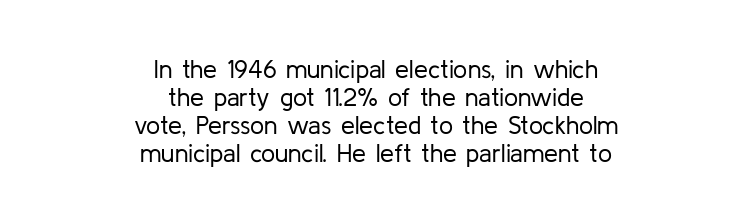
The image shows 25 px text type, upright; set centered, tight line spacing (1.12x), normal letter spacing, not underlined.
